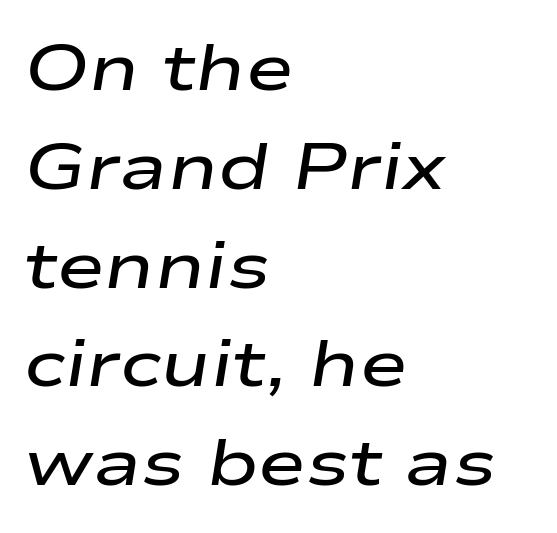
The image shows 65 px semibold, wide type, italic (leaning right); set left-aligned, normal line spacing (1.52x), normal letter spacing, not underlined; low stroke contrast and a medium x-height.
